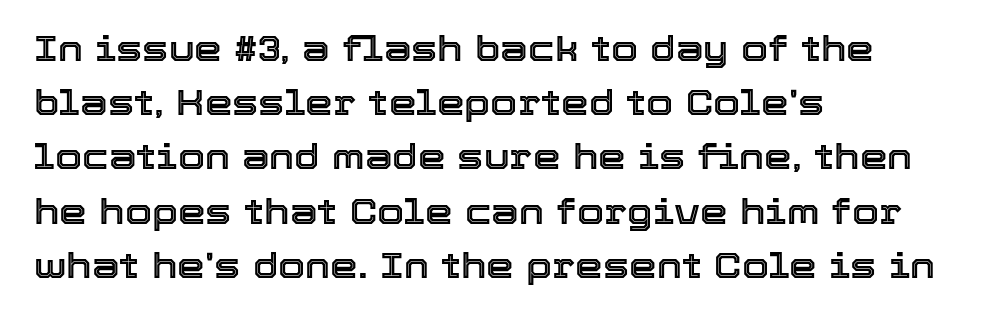
The space beneath each line is pristine and unruled. In terms of letterspacing, this is plain default setting. One-word summary of the alignment: left. Rendered with straight, roman letterforms. Line spacing here is normal.
